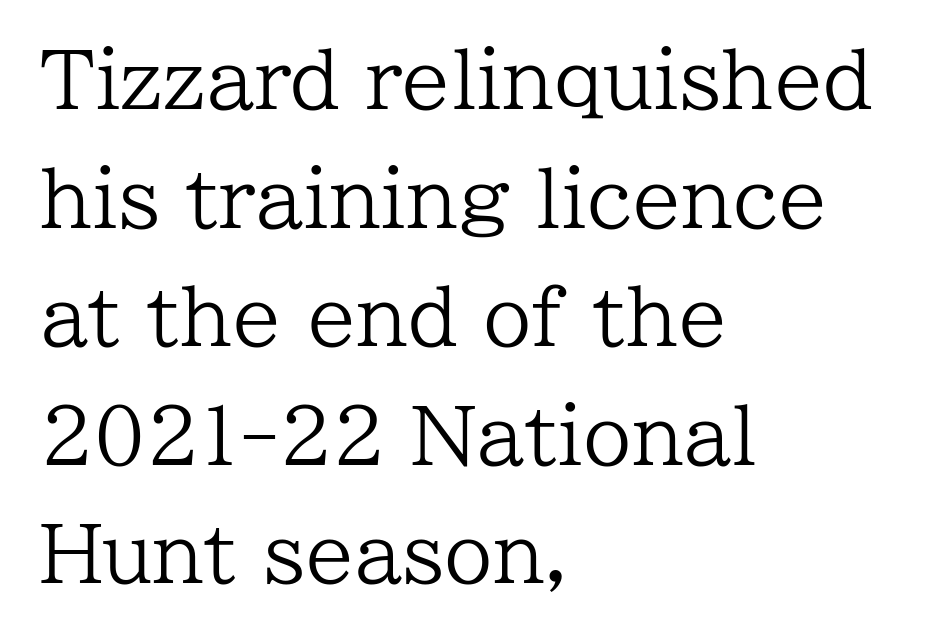
The image shows 78 px regular-weight serif type, upright; set left-aligned, normal line spacing (1.52x), normal letter spacing, not underlined; low stroke contrast and a medium x-height.
